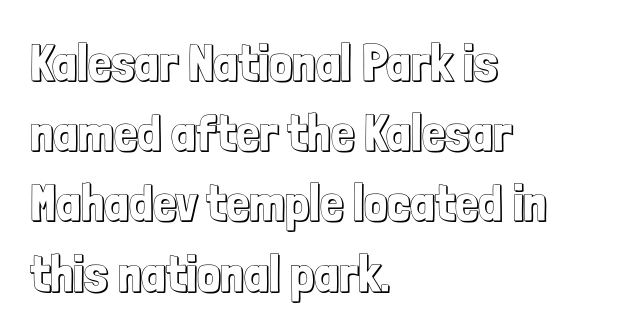
Each new line begins a customary step beneath the previous one. Standard letterfit; no display-style spreading of the glyphs. Do the characters align in a grid? No, the font is proportional. Caption: multi-line text, flush left, ragged right.
